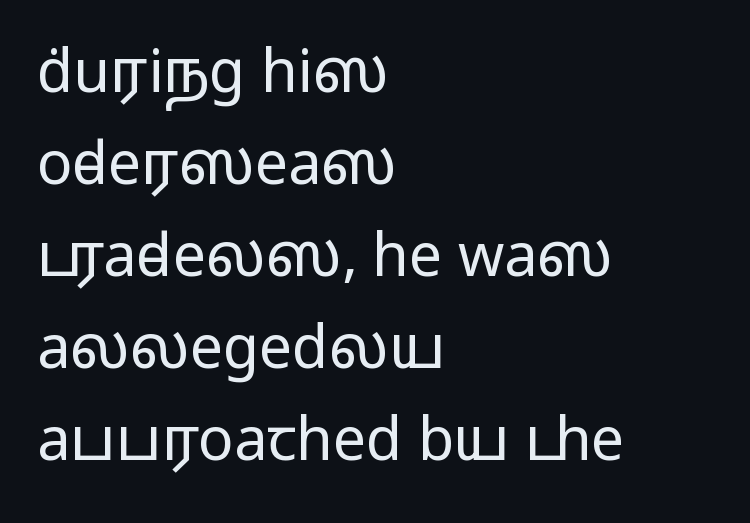
The image shows 59 px wide sans-serif type, upright; set left-aligned, normal line spacing (1.56x), normal letter spacing, not underlined; medium stroke contrast.
